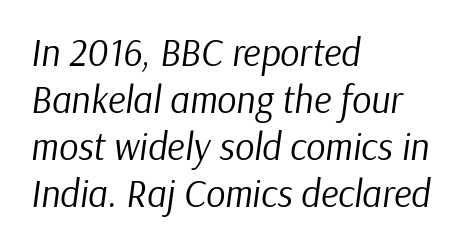
If you drew a line through each stem, it would be angled. Is this a heavy cut? Hardly; it is regular or lighter. Words appear dense and cohesive because spacing is normal. The typesetter chose a ragged-right arrangement here. The letters advance in unequal steps, a hallmark of proportional type.
